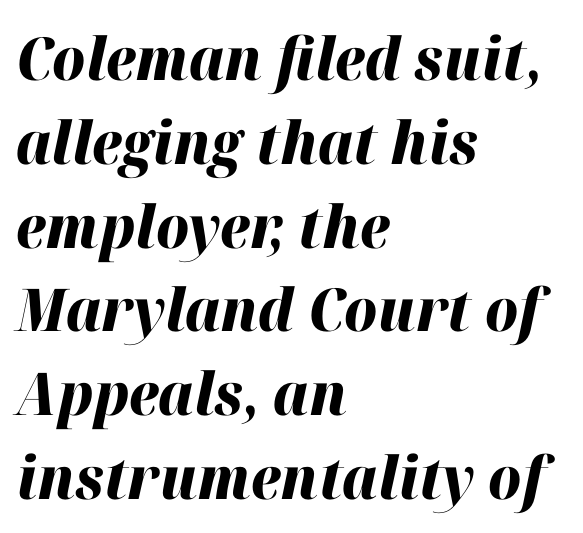
{"italic": "yes", "lean": "right", "slant_degrees": 12, "bold": "yes", "weight": "heavy", "width": "normal", "stroke_contrast": "high", "x_height": "medium", "monospaced": "no", "underline": "no", "align": "left", "line_spacing": "normal", "line_spacing_ratio": 1.42, "letter_spacing": "normal", "letter_spacing_em": 0.0, "glyph_px": 59}
